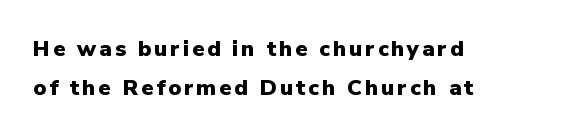
The image shows 22 px bold type, upright; set left-aligned, line spacing 1.77x, not underlined.
